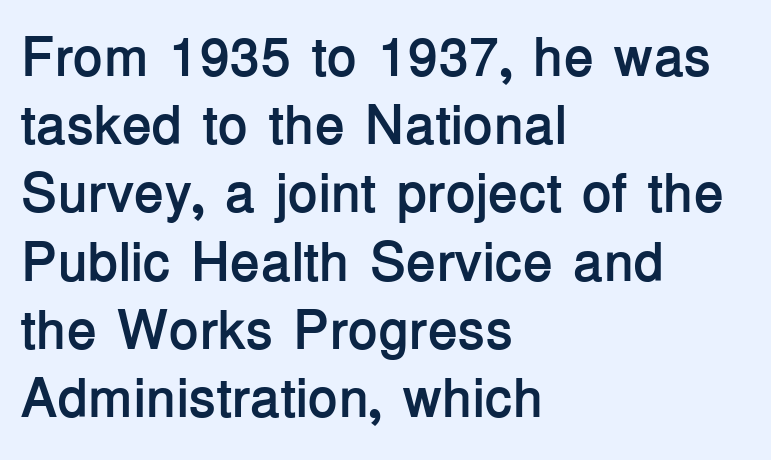
The image shows 55 px semibold sans-serif type, upright; set left-aligned, line spacing 1.24x, normal letter spacing, not underlined; low stroke contrast and a medium x-height.
